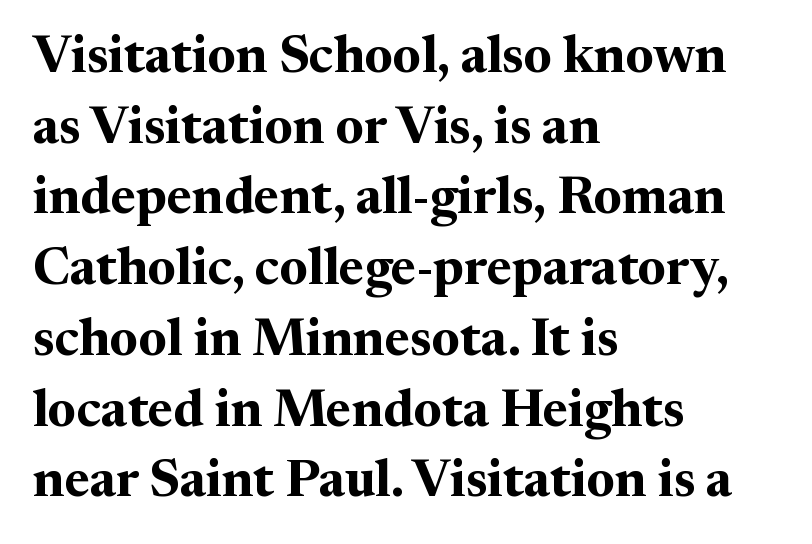
Q: Is the text bold? A: Yes.
Q: Is the text italic (slanted)? A: No, it is upright.
Q: Is the typeface a serif or a sans-serif typeface? A: Serif.
Q: Is the text underlined? A: No.
Q: How is the paragraph aligned? A: Left-aligned.
Q: Is the spacing between letters normal or unusually wide? A: Normal.
Q: Is the spacing between lines tight, normal or loose? A: Normal.
Q: Width (condensed, normal, or wide)? A: Normal.
Q: Stroke contrast? A: Medium.
Q: x-height? A: Medium.
Q: Monospaced? A: No.
